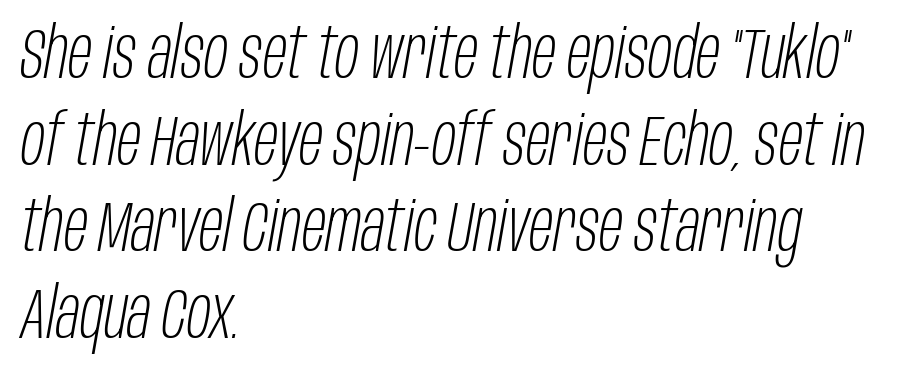
Q: Is the text bold? A: No.
Q: Is the text italic (slanted)? A: Yes, it leans right by about 10 degrees.
Q: Is the text underlined? A: No.
Q: How is the paragraph aligned? A: Left-aligned.
Q: Is the spacing between letters normal or unusually wide? A: Normal.
Q: Width (condensed, normal, or wide)? A: Condensed.
Q: Stroke contrast? A: Low.
Q: x-height? A: Large.
Q: Monospaced? A: No.
